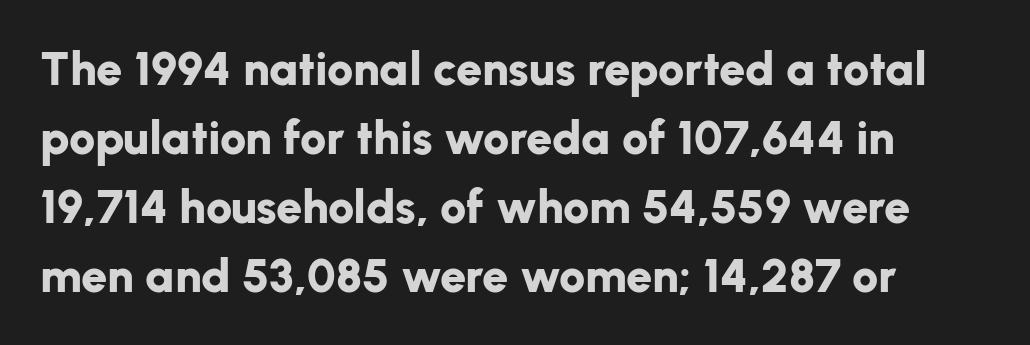
Bold? Absolutely — the strokes are thick and heavy. What kind of face is this? One without serifs — a sans. Each letter keeps its own natural width here, so spacing adapts to shape. A bare baseline throughout the passage. The rendering keeps characters at their native spacing.
